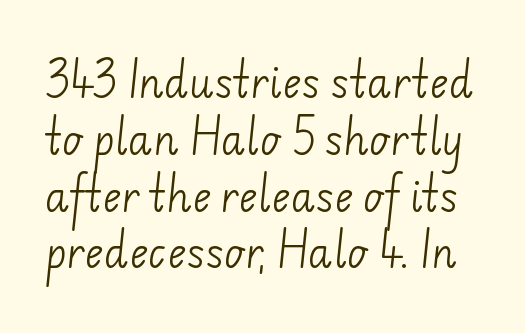
{"serif": "no", "bold": "no", "weight": "light", "width": "normal", "stroke_contrast": "low", "x_height": "small", "monospaced": "no", "underline": "no", "line_spacing": "normal", "line_spacing_ratio": 1.42, "letter_spacing": "normal", "letter_spacing_em": 0.0, "glyph_px": 40}
